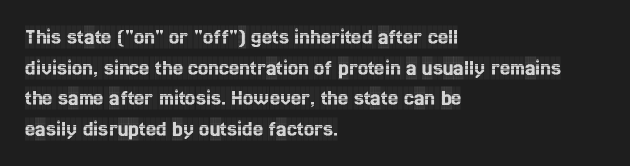
{"italic": "no", "underline": "no", "align": "left", "line_spacing": "normal", "line_spacing_ratio": 1.33, "letter_spacing": "normal", "letter_spacing_em": 0.0, "glyph_px": 23}
